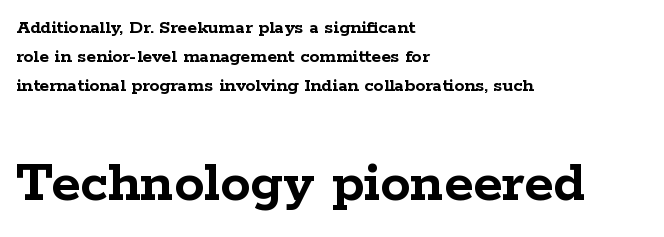
Q: Is the text bold? A: Yes.
Q: Is the text italic (slanted)? A: No, it is upright.
Q: Is the typeface a serif or a sans-serif typeface? A: Serif.
Q: Is the text underlined? A: No.
Q: How is the paragraph aligned? A: Left-aligned.
Q: Is the spacing between letters normal or unusually wide? A: Normal.
Q: Is the spacing between lines tight, normal or loose? A: Normal.
Q: Which block of text is set in a larger size, the first (top) or the second (bottom)? A: The second (bottom) one.
Q: Width (condensed, normal, or wide)? A: Wide.
Q: Stroke contrast? A: Low.
Q: x-height? A: Medium.
Q: Monospaced? A: No.
